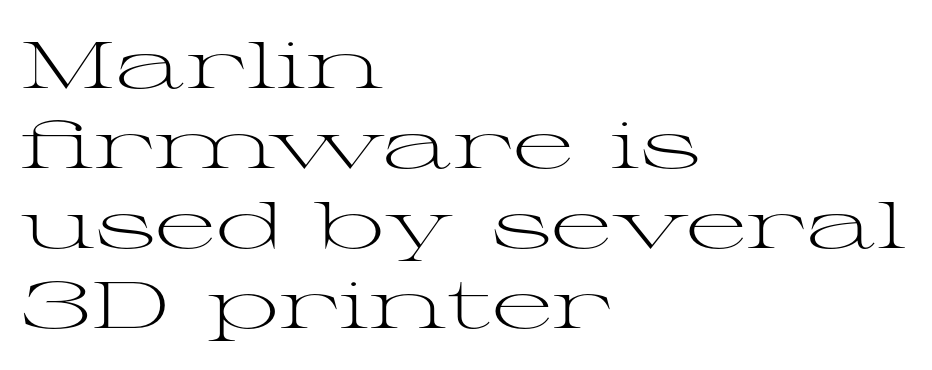
The image shows 66 px light, wide serif type, upright; set left-aligned, line spacing 1.21x, normal letter spacing, not underlined; medium stroke contrast and a medium x-height.
